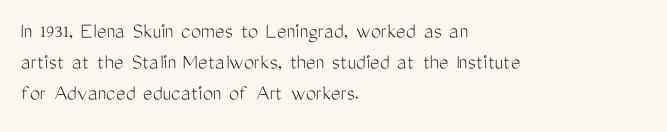
The image shows 23 px text type, upright; set left-aligned, normal line spacing (1.35x), normal letter spacing, not underlined.
